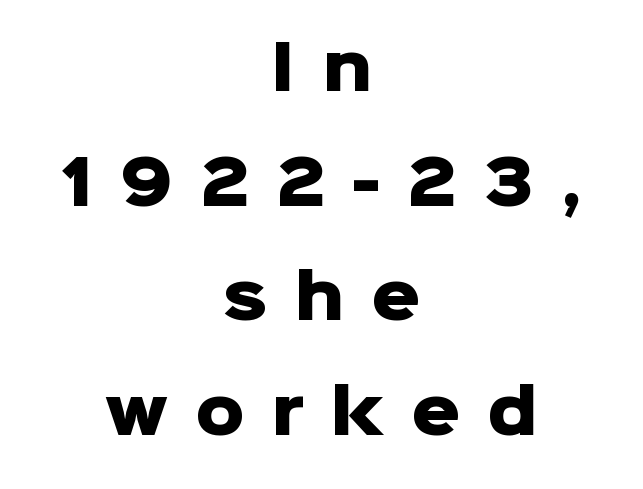
The image shows 61 px heavy sans-serif type, upright; set centered, line spacing 1.88x, unusually wide letter spacing (+0.44 em), not underlined; low stroke contrast and a medium x-height.
